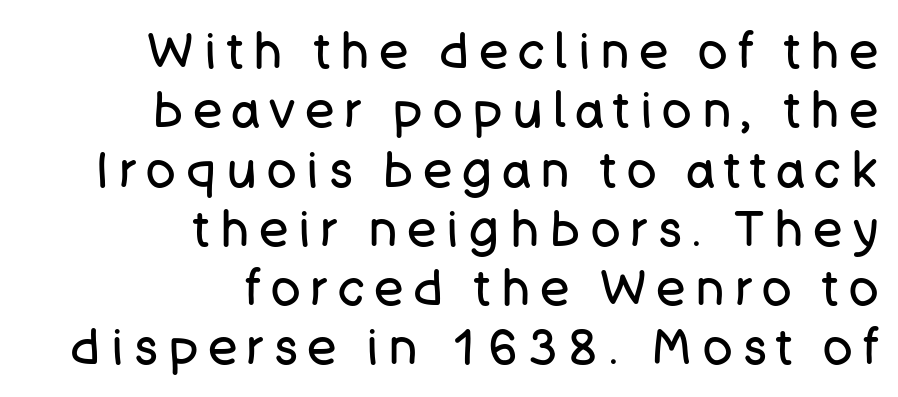
{"serif": "no", "italic": "no", "bold": "no", "weight": "regular", "width": "normal", "stroke_contrast": "low", "x_height": "large", "monospaced": "no", "underline": "no", "align": "right", "line_spacing_ratio": 1.21, "letter_spacing": "wide", "letter_spacing_em": 0.21, "glyph_px": 49}
